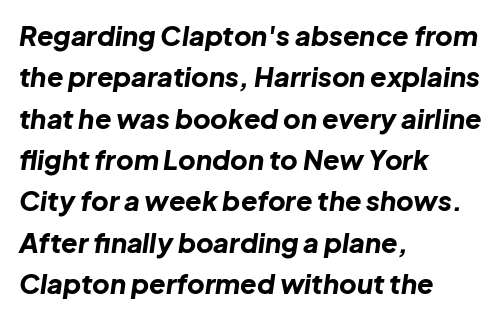
The image shows 27 px bold type, italic (leaning right); set left-aligned, normal line spacing (1.53x), normal letter spacing, not underlined.
